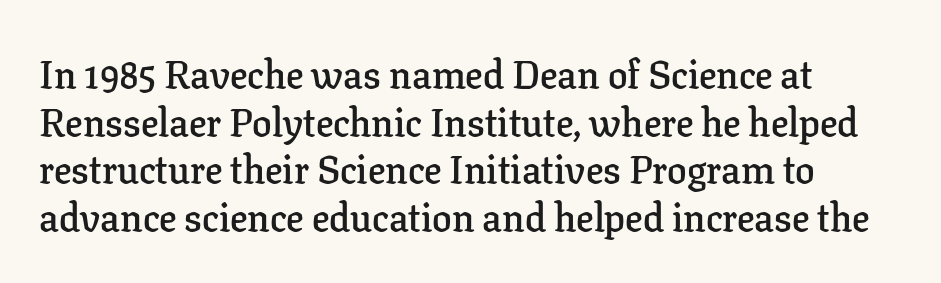
The image shows 39 px semibold serif type, upright; set left-aligned, line spacing 1.22x, normal letter spacing, not underlined; low stroke contrast and a medium x-height.
